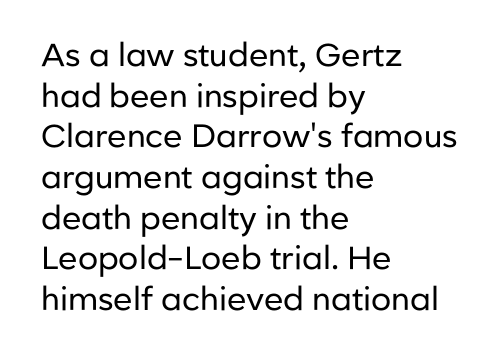
{"serif": "no", "italic": "no", "bold": "no", "weight": "regular", "width": "normal", "stroke_contrast": "low", "x_height": "medium", "monospaced": "no", "underline": "no", "align": "left", "line_spacing": "normal", "line_spacing_ratio": 1.27, "letter_spacing": "normal", "letter_spacing_em": 0.0, "glyph_px": 32}
